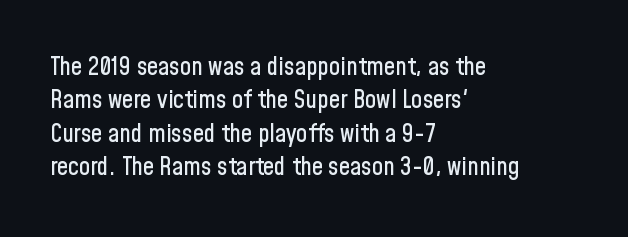
{"italic": "no", "underline": "no", "align": "left", "line_spacing": "normal", "line_spacing_ratio": 1.34, "letter_spacing": "normal", "letter_spacing_em": 0.0, "glyph_px": 25}
